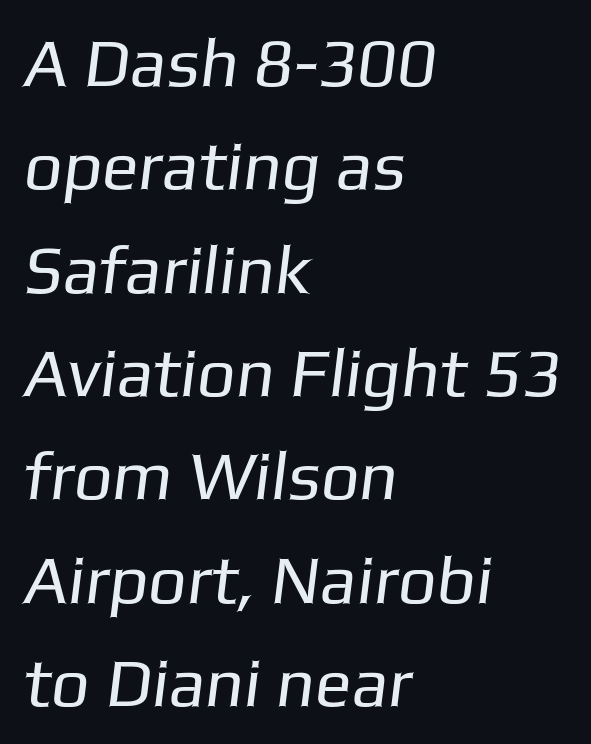
{"serif": "no", "bold": "no", "weight": "regular", "width": "normal", "stroke_contrast": "low", "x_height": "medium", "monospaced": "no", "underline": "no", "align": "left", "line_spacing": "normal", "line_spacing_ratio": 1.52, "letter_spacing": "normal", "letter_spacing_em": 0.0, "glyph_px": 68}
